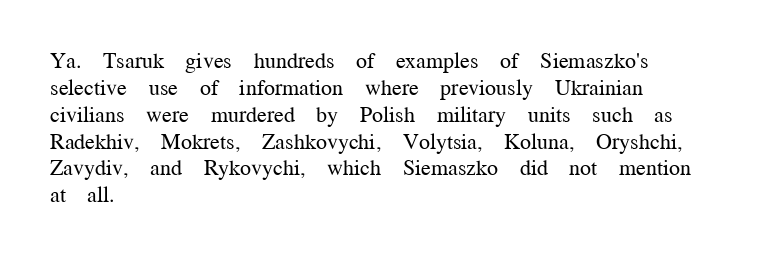
Q: Is the text bold? A: No.
Q: Is the text italic (slanted)? A: No, it is upright.
Q: Is the text underlined? A: No.
Q: How is the paragraph aligned? A: Left-aligned.
Q: Is the spacing between letters normal or unusually wide? A: Normal.
